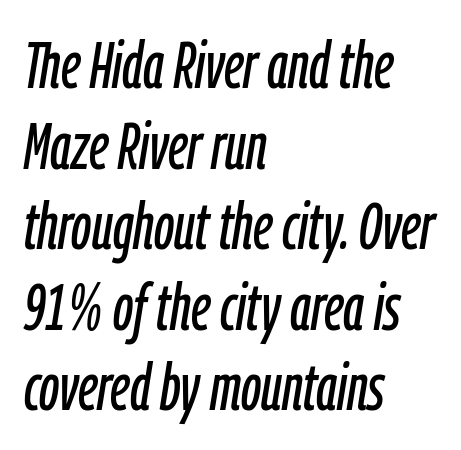
{"italic": "yes", "lean": "right", "slant_degrees": 9, "width": "condensed", "stroke_contrast": "low", "x_height": "medium", "monospaced": "no", "underline": "no", "align": "left", "line_spacing_ratio": 1.22, "letter_spacing": "normal", "letter_spacing_em": 0.0, "glyph_px": 66}
